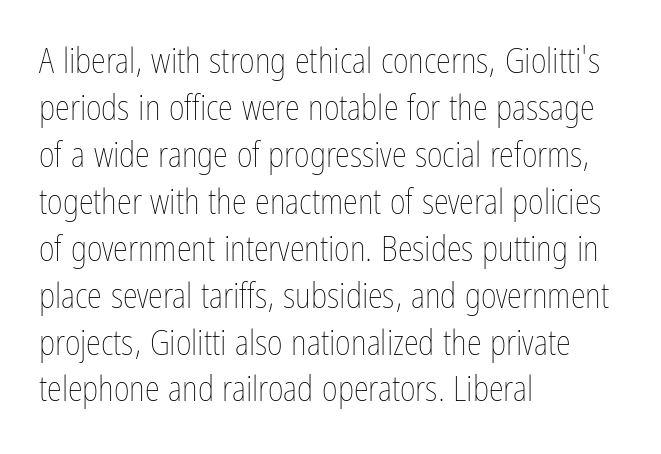
The image shows 34 px thin, condensed type, upright; set left-aligned, normal line spacing (1.38x), normal letter spacing, not underlined; low stroke contrast and a medium x-height.
